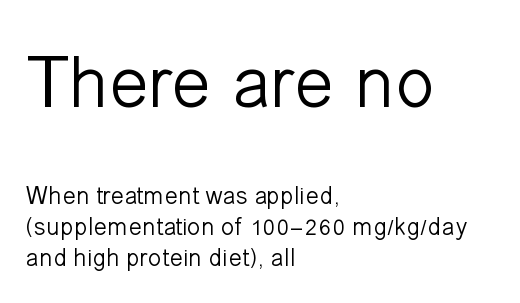
Q: Is the text bold? A: No.
Q: Is the text italic (slanted)? A: No, it is upright.
Q: Is the typeface a serif or a sans-serif typeface? A: Sans-serif.
Q: Is the text underlined? A: No.
Q: How is the paragraph aligned? A: Left-aligned.
Q: Is the spacing between letters normal or unusually wide? A: Normal.
Q: Which block of text is set in a larger size, the first (top) or the second (bottom)? A: The first (top) one.
Q: Width (condensed, normal, or wide)? A: Normal.
Q: Stroke contrast? A: Low.
Q: x-height? A: Medium.
Q: Monospaced? A: No.
